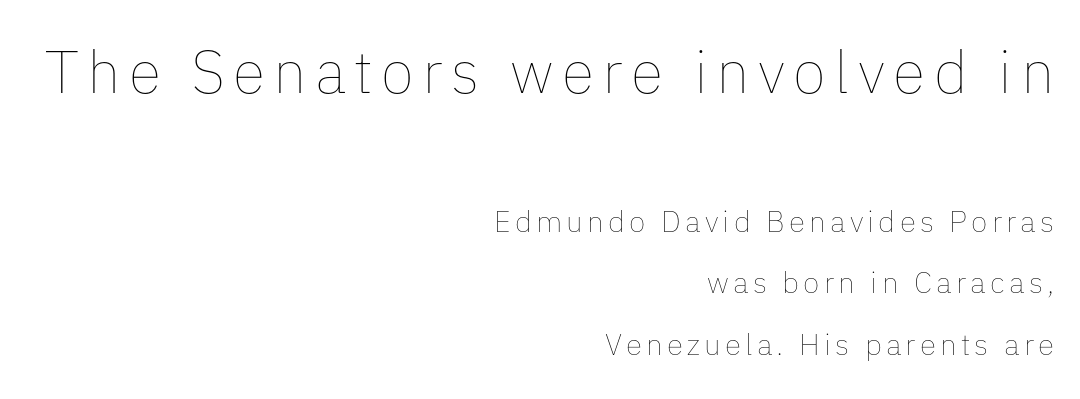
Q: Is the text bold? A: No.
Q: Is the text italic (slanted)? A: No, it is upright.
Q: Is the text underlined? A: No.
Q: How is the paragraph aligned? A: Right-aligned.
Q: Is the spacing between lines tight, normal or loose? A: Loose.
Q: Which block of text is set in a larger size, the first (top) or the second (bottom)? A: The first (top) one.
Q: Width (condensed, normal, or wide)? A: Normal.
Q: Stroke contrast? A: Low.
Q: x-height? A: Medium.
Q: Monospaced? A: No.
